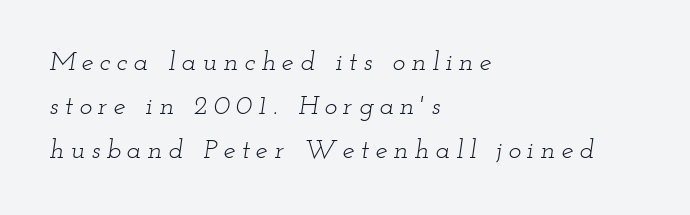
The image shows 27 px text type, italic (leaning right); set left-aligned, normal line spacing (1.63x), unusually wide letter spacing (+0.23 em), not underlined.
